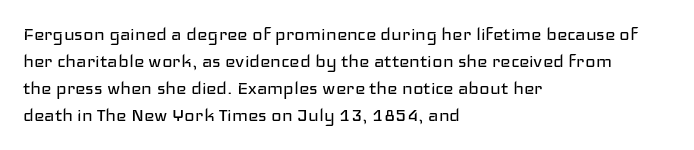
{"italic": "no", "bold": "no", "underline": "no", "align": "left", "line_spacing_ratio": 1.23, "letter_spacing": "normal", "letter_spacing_em": 0.0, "glyph_px": 22}
